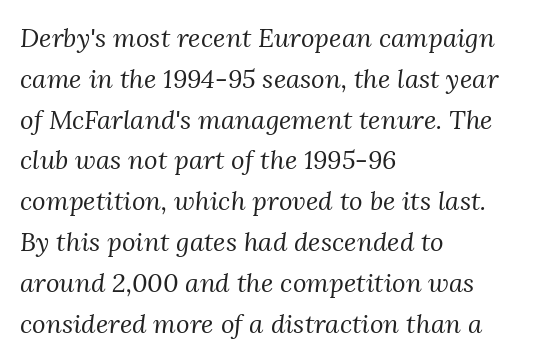
The image shows 26 px text type, italic (leaning right); set left-aligned, normal line spacing (1.57x), normal letter spacing, not underlined.
